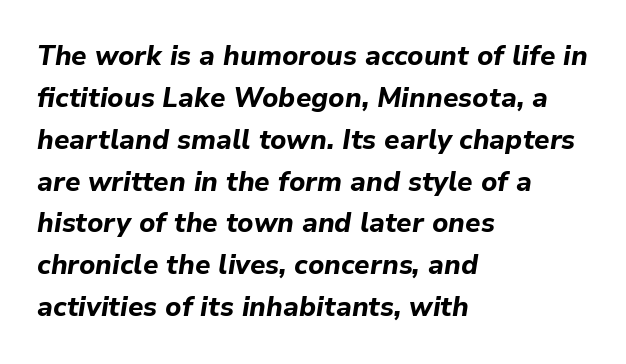
The image shows 27 px bold type, italic (leaning right); set left-aligned, normal line spacing (1.55x), normal letter spacing, not underlined.
